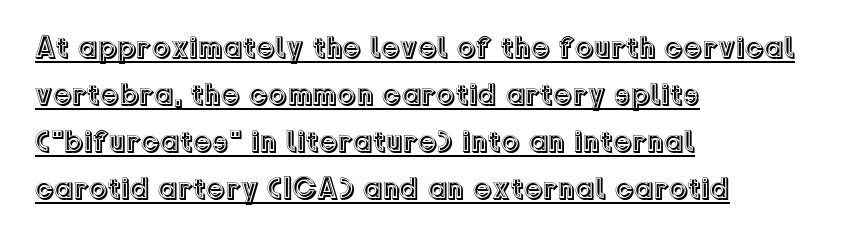
Q: Is the text italic (slanted)? A: No, it is upright.
Q: Is the text underlined? A: Yes.
Q: How is the paragraph aligned? A: Left-aligned.
Q: Is the spacing between letters normal or unusually wide? A: Normal.
Q: Is the spacing between lines tight, normal or loose? A: Normal.
Q: Width (condensed, normal, or wide)? A: Normal.
Q: x-height? A: Medium.
Q: Monospaced? A: No.
